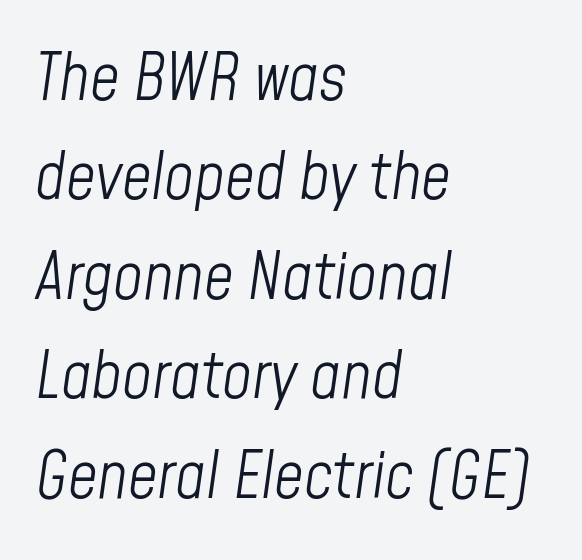
The typesetter chose a ragged-right arrangement here. Words float on clear page, feet unadorned. A typesetter would call this proportional, since set widths differ per character. The type is set solid horizontally, with unmodified tracking. Regarding leading, the lines here are spaced in the standard way. No extra ink here — the face is not bold.
